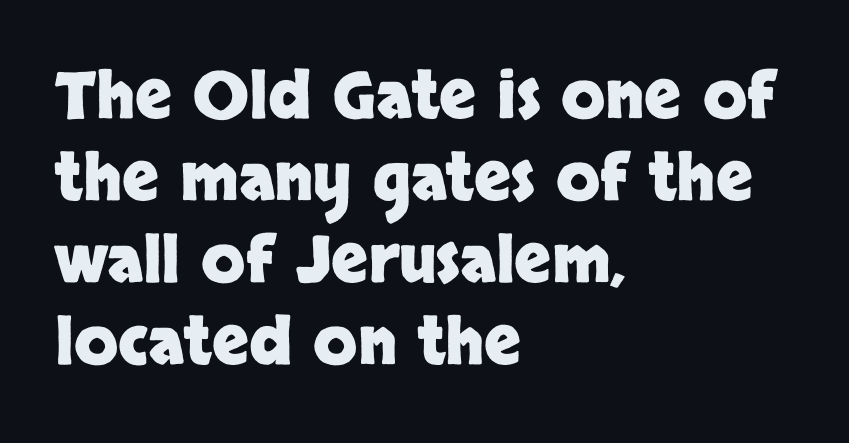
Typographic density is high because the face is bold. The font family rendered here belongs to the sans-serif group. Does extra space separate the letters? No, they use regular spacing. Successive baselines arrive at the customary interval.
